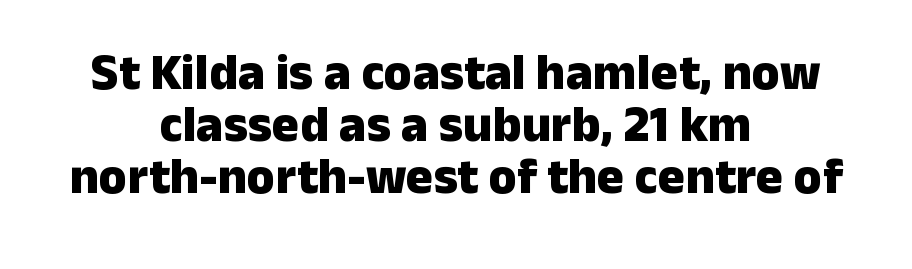
The image shows 51 px heavy sans-serif type, upright; set centered, tight line spacing (1.02x), normal letter spacing, not underlined; low stroke contrast and a medium x-height.
